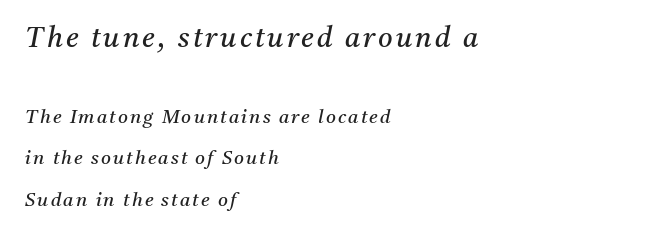
Quick note: interline space is abundant. Observe the lean: these are italic letterforms. Check the space under the baseline: it is left empty. Caption: face not bold, strokes unweighted.
